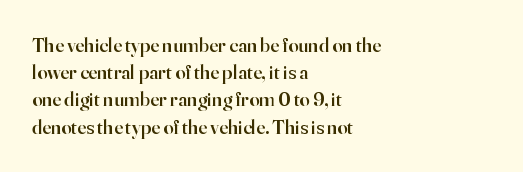
{"italic": "no", "bold": "semi", "underline": "no", "align": "left", "line_spacing": "normal", "line_spacing_ratio": 1.36, "letter_spacing": "normal", "letter_spacing_em": 0.0, "glyph_px": 20}
